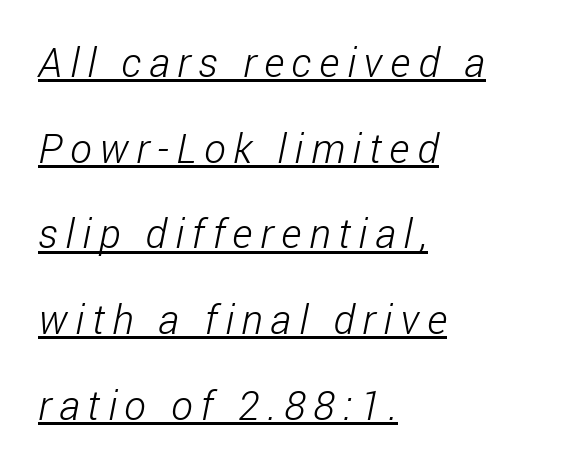
Unlike a traditional serif, this face leaves its strokes unadorned. The face used here is proportionally spaced, like ordinary book or web type. Line spacing here is loose. This rendering uses left alignment, leaving the right contour irregular. No chunkiness to these letters — they're not bold.
